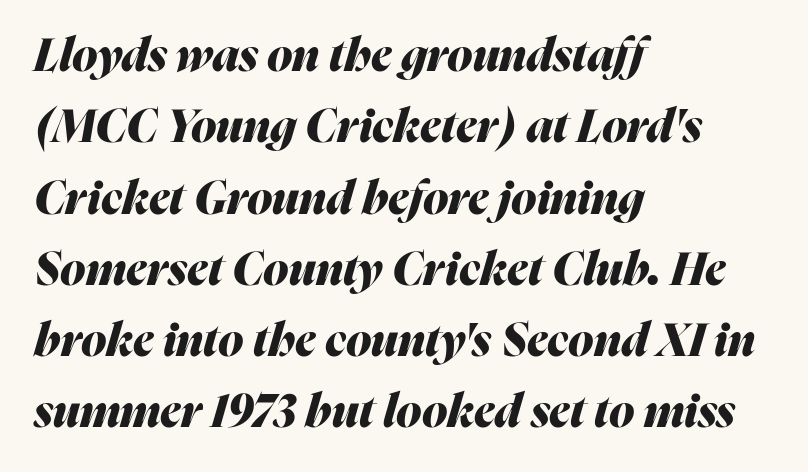
{"italic": "yes", "lean": "right", "slant_degrees": 16, "bold": "yes", "weight": "heavy", "width": "normal", "stroke_contrast": "medium", "x_height": "medium", "monospaced": "no", "underline": "no", "align": "left", "line_spacing": "normal", "line_spacing_ratio": 1.55, "letter_spacing": "normal", "letter_spacing_em": 0.0, "glyph_px": 46}
